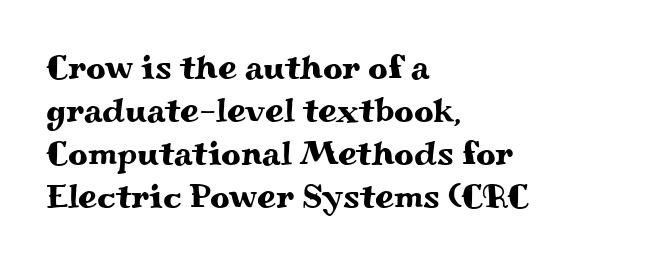
{"serif": "yes", "italic": "no", "width": "wide", "stroke_contrast": "medium", "x_height": "small", "monospaced": "no", "underline": "no", "align": "left", "line_spacing": "normal", "line_spacing_ratio": 1.26, "letter_spacing": "normal", "letter_spacing_em": 0.0, "glyph_px": 34}
